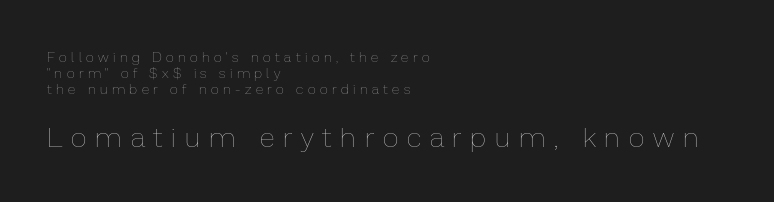
{"italic": "no", "bold": "no", "weight": "thin", "width": "normal", "stroke_contrast": "low", "x_height": "medium", "monospaced": "no", "underline": "no", "align": "left", "line_spacing_ratio": 1.16, "letter_spacing": "wide", "letter_spacing_em": 0.32, "larger_block": "second", "size_ratio": 2.0, "glyph_px": 28}
